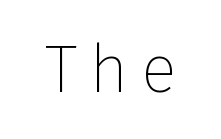
The image shows 67 px thin sans-serif type, upright; set not underlined; low stroke contrast and a medium x-height.
